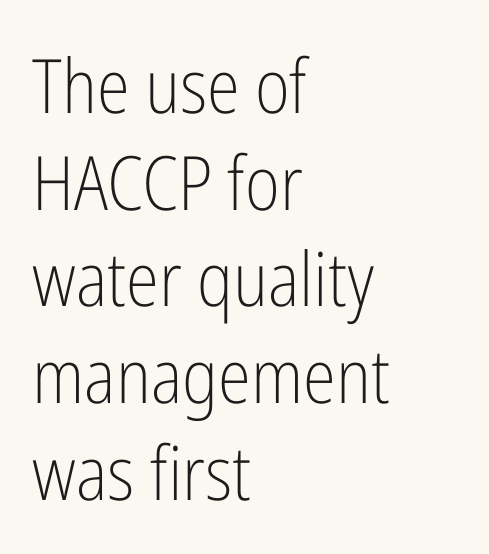
Q: Is the text bold? A: No.
Q: Is the text italic (slanted)? A: No, it is upright.
Q: Is the typeface a serif or a sans-serif typeface? A: Sans-serif.
Q: Is the text underlined? A: No.
Q: How is the paragraph aligned? A: Left-aligned.
Q: Is the spacing between letters normal or unusually wide? A: Normal.
Q: Is the spacing between lines tight, normal or loose? A: Normal.
Q: Width (condensed, normal, or wide)? A: Condensed.
Q: Stroke contrast? A: Low.
Q: x-height? A: Medium.
Q: Monospaced? A: No.
